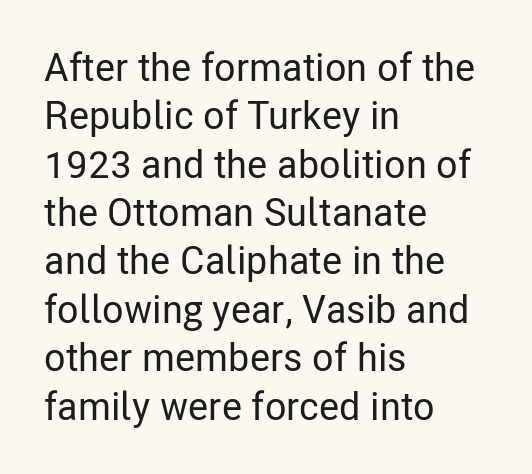
{"serif": "no", "italic": "no", "width": "condensed", "stroke_contrast": "low", "x_height": "medium", "monospaced": "no", "underline": "no", "align": "left", "line_spacing_ratio": 1.24, "letter_spacing": "normal", "letter_spacing_em": 0.0, "glyph_px": 39}
